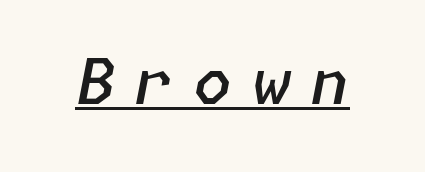
Q: Is the text bold? A: Semi-bold.
Q: Is the text italic (slanted)? A: Yes, it leans right by about 11 degrees.
Q: Is the text underlined? A: Yes.
Q: Is the spacing between letters normal or unusually wide? A: Unusually wide.
Q: Width (condensed, normal, or wide)? A: Normal.
Q: Stroke contrast? A: Low.
Q: x-height? A: Medium.
